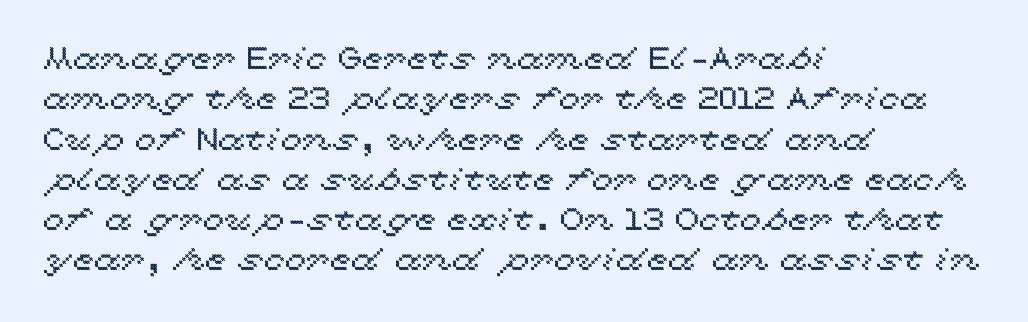
{"width": "wide", "x_height": "medium", "monospaced": "no", "underline": "no", "align": "left", "line_spacing": "normal", "line_spacing_ratio": 1.3, "letter_spacing": "normal", "letter_spacing_em": 0.0, "glyph_px": 31}
